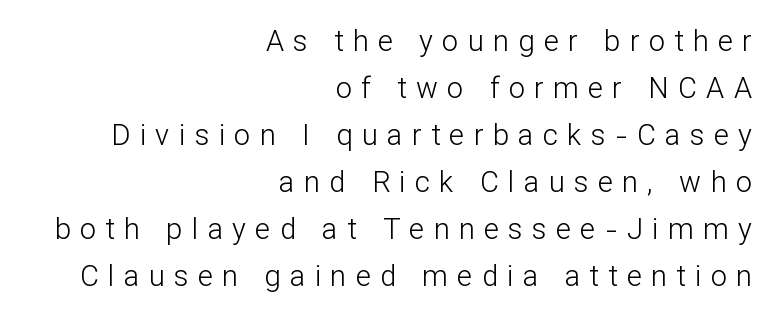
{"serif": "no", "italic": "no", "bold": "no", "weight": "light", "width": "normal", "stroke_contrast": "low", "x_height": "medium", "monospaced": "no", "underline": "no", "align": "right", "line_spacing": "normal", "line_spacing_ratio": 1.62, "letter_spacing": "wide", "letter_spacing_em": 0.32, "glyph_px": 29}
